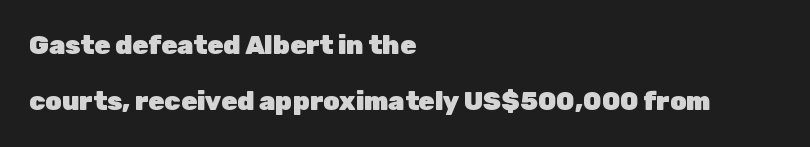
Q: Is the text bold? A: Yes.
Q: Is the text italic (slanted)? A: No, it is upright.
Q: Is the text underlined? A: No.
Q: How is the paragraph aligned? A: Left-aligned.
Q: Is the spacing between letters normal or unusually wide? A: Normal.
Q: Is the spacing between lines tight, normal or loose? A: Loose.
